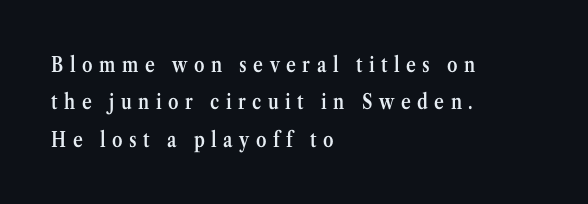
Just letters on the line, the space beneath them empty. In terms of weight, the rendering is demibold, just under bold. What stands out about the letter spacing? Its width — letters are far apart. Leftover space on each line is placed entirely after the last word. Italic: no, the glyphs are upright roman.
